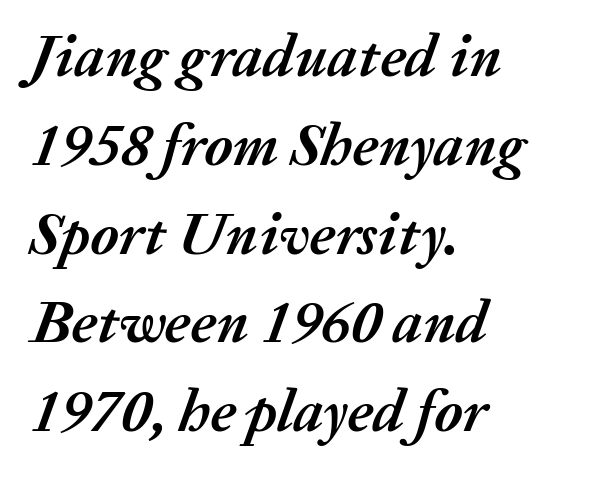
Q: Is the text bold? A: Yes.
Q: Is the text italic (slanted)? A: Yes, it leans right by about 20 degrees.
Q: Is the text underlined? A: No.
Q: How is the paragraph aligned? A: Left-aligned.
Q: Is the spacing between letters normal or unusually wide? A: Normal.
Q: Is the spacing between lines tight, normal or loose? A: Normal.
Q: Width (condensed, normal, or wide)? A: Normal.
Q: Stroke contrast? A: Medium.
Q: x-height? A: Medium.
Q: Monospaced? A: No.
